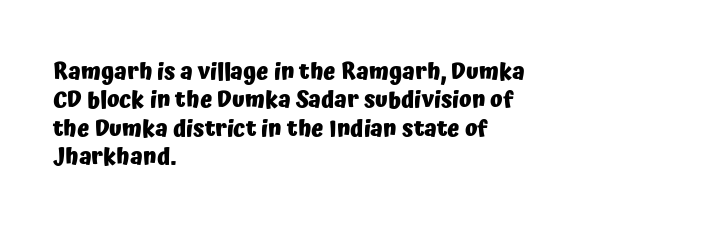
{"italic": "no", "bold": "yes", "underline": "no", "align": "left", "line_spacing_ratio": 1.23, "letter_spacing": "normal", "letter_spacing_em": 0.0, "glyph_px": 23}
